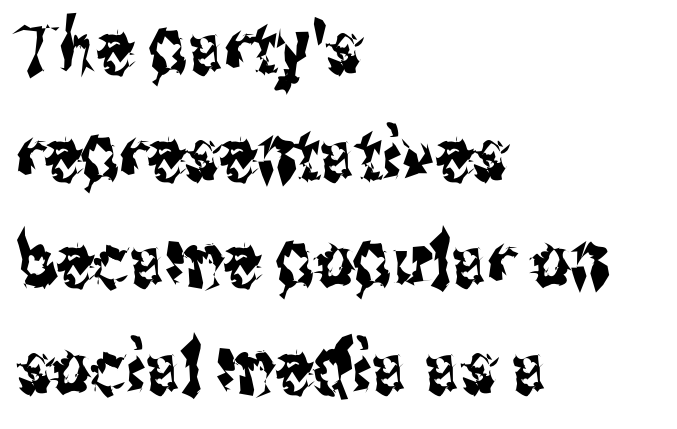
{"serif": "no", "italic": "no", "width": "condensed", "stroke_contrast": "medium", "x_height": "medium", "monospaced": "no", "underline": "no", "align": "left", "line_spacing": "normal", "line_spacing_ratio": 1.44, "letter_spacing": "normal", "letter_spacing_em": 0.0, "glyph_px": 74}
